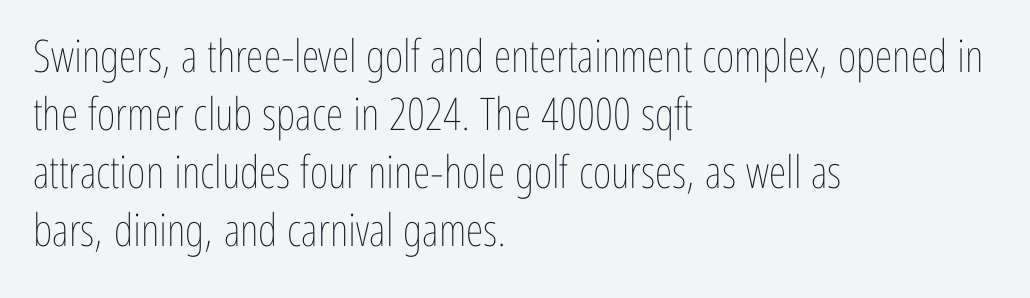
Here the glyphs are tracked normally, forming tight word shapes. Heft: none added — not bold. Interline gaps are of average width in this sample. The rendering uses natural spacing where letterforms have individual widths.
